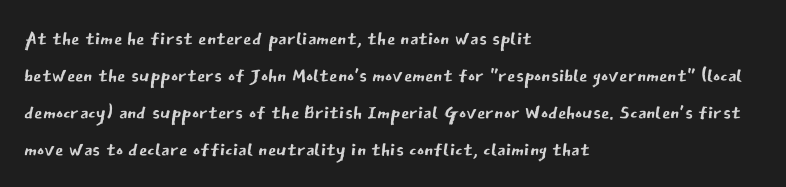
The image shows 27 px text type, upright; set left-aligned, normal line spacing (1.37x), normal letter spacing, not underlined.
